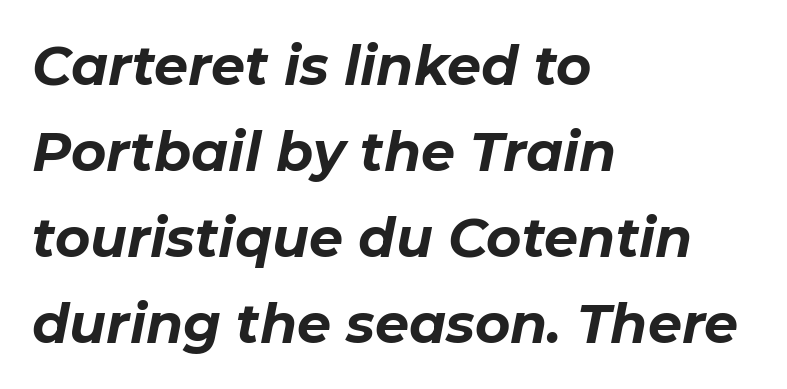
The image shows 54 px bold type, italic (leaning right); set left-aligned, normal line spacing (1.59x), normal letter spacing, not underlined; low stroke contrast and a medium x-height.
